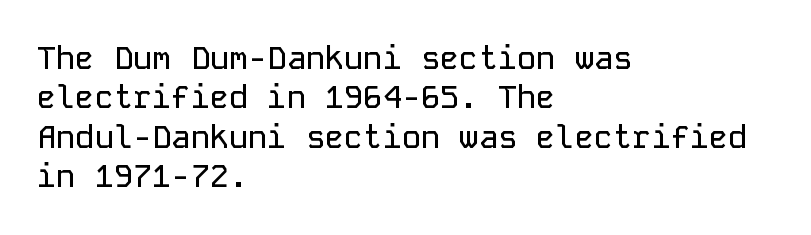
{"serif": "no", "italic": "no", "width": "normal", "stroke_contrast": "low", "x_height": "medium", "monospaced": "yes", "underline": "no", "align": "left", "line_spacing_ratio": 1.23, "letter_spacing": "normal", "letter_spacing_em": 0.0, "glyph_px": 32}
